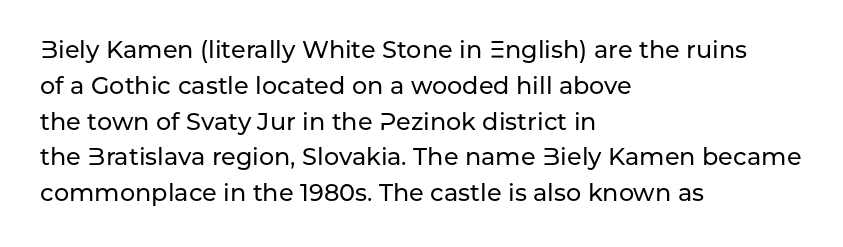
Summary of vertical rhythm: regular, with standard interline spacing. Is the block centered? No — it sits flush against the left margin. Nobody drew a line under any word here. Unlike italic type, these characters show no tilt at all.
